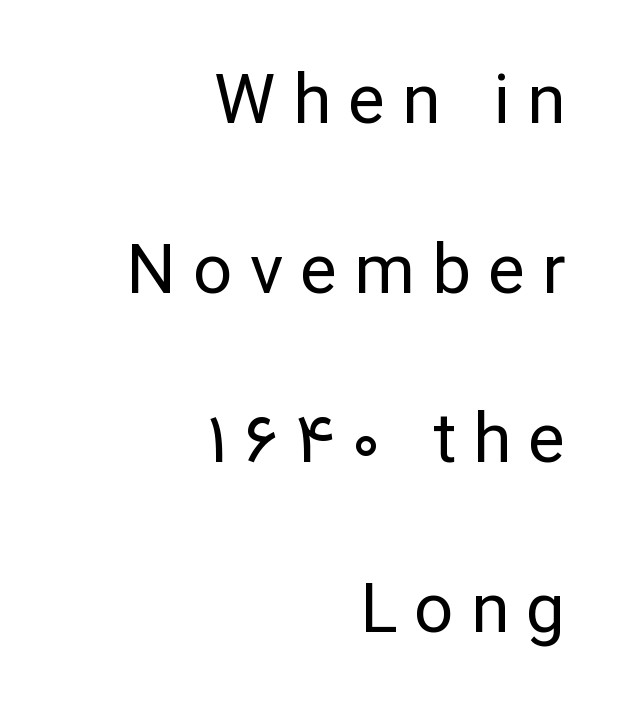
{"serif": "no", "italic": "no", "bold": "no", "weight": "regular", "width": "normal", "stroke_contrast": "low", "x_height": "medium", "monospaced": "no", "underline": "no", "align": "right", "line_spacing": "loose", "line_spacing_ratio": 2.46, "letter_spacing": "wide", "letter_spacing_em": 0.25, "glyph_px": 69}
